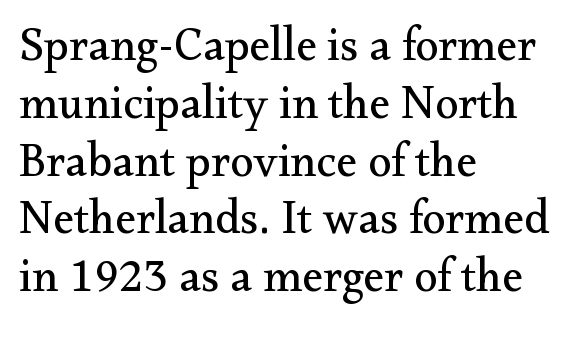
Q: Is the text bold? A: No.
Q: Is the text italic (slanted)? A: No, it is upright.
Q: Is the typeface a serif or a sans-serif typeface? A: Serif.
Q: Is the text underlined? A: No.
Q: How is the paragraph aligned? A: Left-aligned.
Q: Is the spacing between letters normal or unusually wide? A: Normal.
Q: Width (condensed, normal, or wide)? A: Normal.
Q: Stroke contrast? A: Medium.
Q: x-height? A: Small.
Q: Monospaced? A: No.
